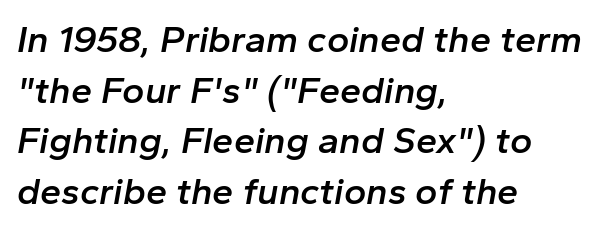
Q: Is the text bold? A: Semi-bold.
Q: Is the text italic (slanted)? A: Yes, it leans right by about 10 degrees.
Q: Is the text underlined? A: No.
Q: How is the paragraph aligned? A: Left-aligned.
Q: Is the spacing between letters normal or unusually wide? A: Normal.
Q: Is the spacing between lines tight, normal or loose? A: Normal.
Q: Width (condensed, normal, or wide)? A: Normal.
Q: Stroke contrast? A: Low.
Q: x-height? A: Medium.
Q: Monospaced? A: No.
